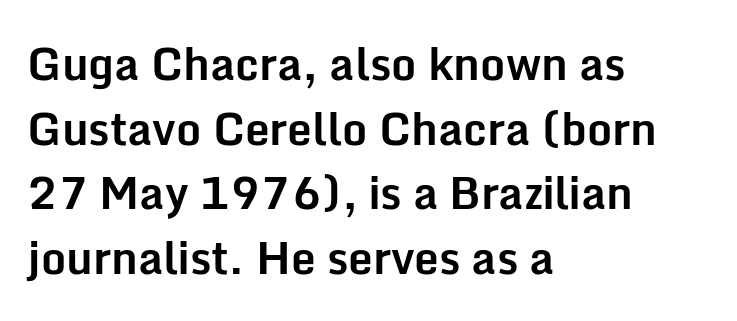
Spacing verdict: proportional, widths tailored to each character. Baseline-to-baseline distance is the conventional proportion of letter height. Is this a sans? Yes — the strokes have no serifs. A clean baseline with only descenders dipping below it. Layout note: lines flush left. The characters look thick and weighty, a clear bold.
